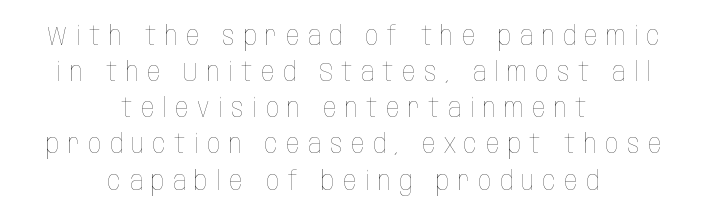
The image shows 26 px text type, upright; set centered, normal line spacing (1.39x), unusually wide letter spacing (+0.33 em), not underlined.
